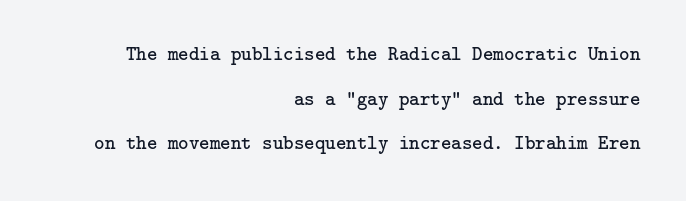
Q: Is the text bold? A: No.
Q: Is the text italic (slanted)? A: No, it is upright.
Q: Is the text underlined? A: No.
Q: How is the paragraph aligned? A: Right-aligned.
Q: Is the spacing between letters normal or unusually wide? A: Normal.
Q: Is the spacing between lines tight, normal or loose? A: Loose.
